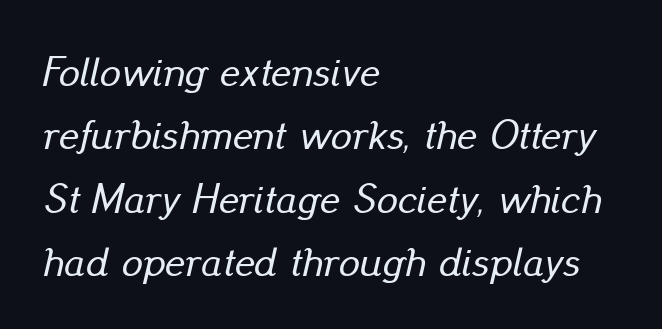
The image shows 42 px text type, italic (leaning right); set left-aligned, normal line spacing (1.51x), normal letter spacing, not underlined; low stroke contrast and a small x-height.
